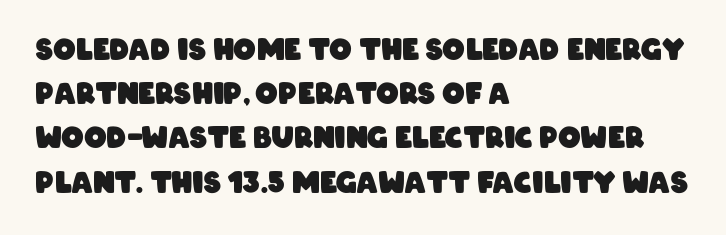
{"serif": "no", "bold": "yes", "weight": "heavy", "width": "condensed", "stroke_contrast": "low", "x_height": "large", "monospaced": "no", "underline": "no", "align": "left", "line_spacing": "normal", "line_spacing_ratio": 1.58, "letter_spacing": "normal", "letter_spacing_em": 0.0, "glyph_px": 28}
